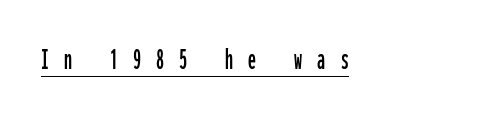
Q: Is the text italic (slanted)? A: No, it is upright.
Q: Is the typeface a serif or a sans-serif typeface? A: Sans-serif.
Q: Is the text underlined? A: Yes.
Q: Is the spacing between letters normal or unusually wide? A: Unusually wide.
Q: Width (condensed, normal, or wide)? A: Condensed.
Q: Stroke contrast? A: Low.
Q: x-height? A: Medium.
Q: Monospaced? A: Yes.
